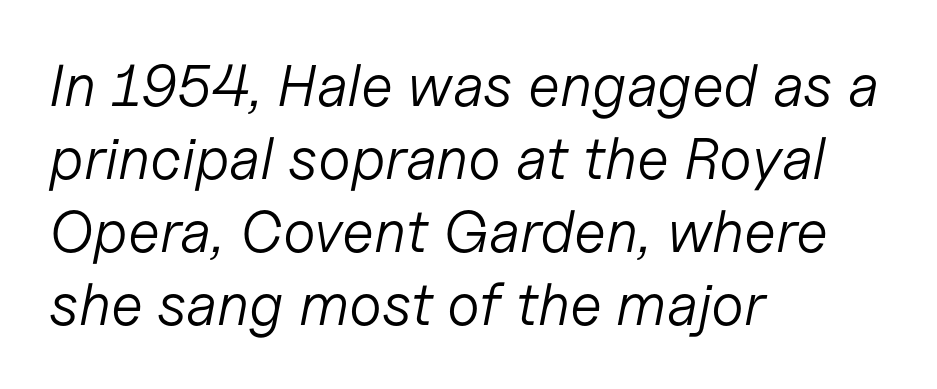
The image shows 59 px light type, italic (leaning right); set left-aligned, line spacing 1.24x, normal letter spacing, not underlined; low stroke contrast and a medium x-height.
